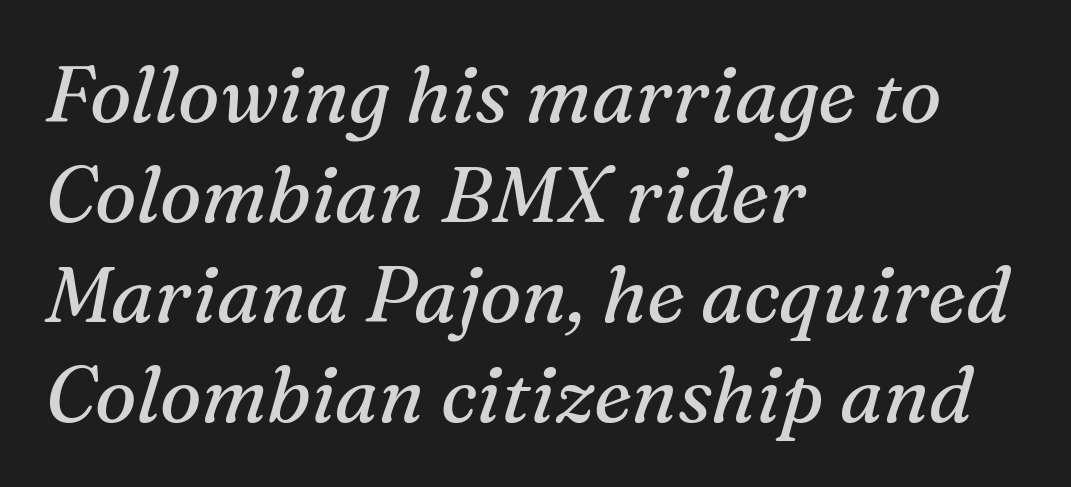
{"serif": "yes", "italic": "yes", "lean": "right", "slant_degrees": 16, "bold": "no", "weight": "regular", "width": "normal", "stroke_contrast": "medium", "x_height": "medium", "monospaced": "no", "underline": "no", "align": "left", "line_spacing": "normal", "line_spacing_ratio": 1.28, "letter_spacing": "normal", "letter_spacing_em": 0.0, "glyph_px": 78}
